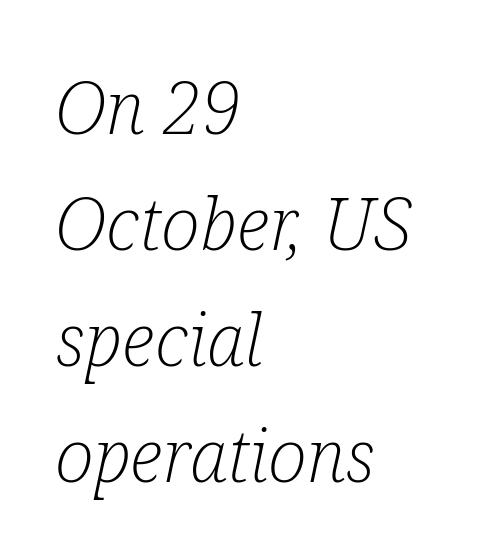
{"serif": "yes", "italic": "yes", "lean": "right", "slant_degrees": 12, "bold": "no", "weight": "light", "width": "condensed", "stroke_contrast": "low", "x_height": "medium", "monospaced": "no", "underline": "no", "align": "left", "line_spacing": "normal", "line_spacing_ratio": 1.59, "letter_spacing": "normal", "letter_spacing_em": 0.0, "glyph_px": 73}
